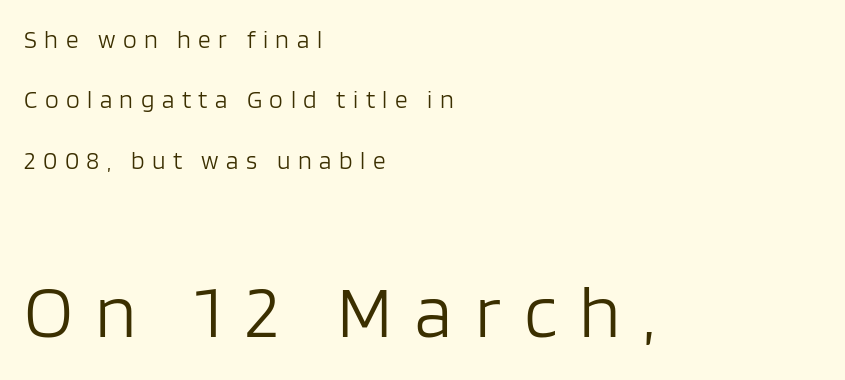
Q: Is the text bold? A: No.
Q: Is the text italic (slanted)? A: No, it is upright.
Q: Is the typeface a serif or a sans-serif typeface? A: Sans-serif.
Q: Is the text underlined? A: No.
Q: How is the paragraph aligned? A: Left-aligned.
Q: Is the spacing between letters normal or unusually wide? A: Unusually wide.
Q: Is the spacing between lines tight, normal or loose? A: Loose.
Q: Which block of text is set in a larger size, the first (top) or the second (bottom)? A: The second (bottom) one.
Q: Width (condensed, normal, or wide)? A: Normal.
Q: Stroke contrast? A: Low.
Q: x-height? A: Large.
Q: Monospaced? A: No.
